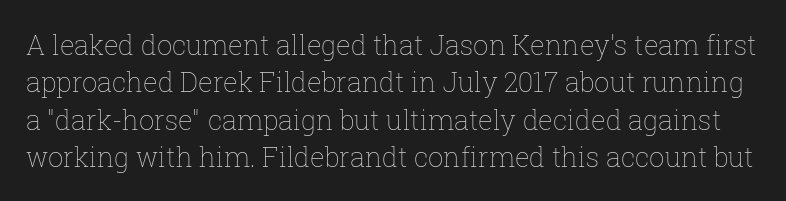
{"italic": "no", "bold": "no", "underline": "no", "line_spacing": "normal", "line_spacing_ratio": 1.38, "letter_spacing": "normal", "letter_spacing_em": 0.0, "glyph_px": 27}
